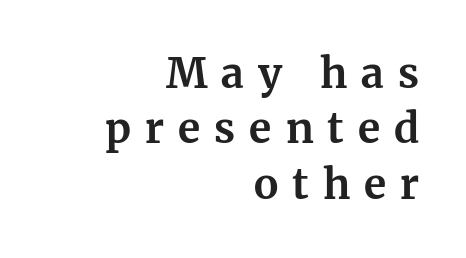
{"serif": "yes", "italic": "no", "bold": "yes", "weight": "bold", "width": "normal", "stroke_contrast": "medium", "x_height": "medium", "monospaced": "no", "underline": "no", "align": "right", "line_spacing": "normal", "line_spacing_ratio": 1.35, "letter_spacing": "wide", "letter_spacing_em": 0.34, "glyph_px": 41}
